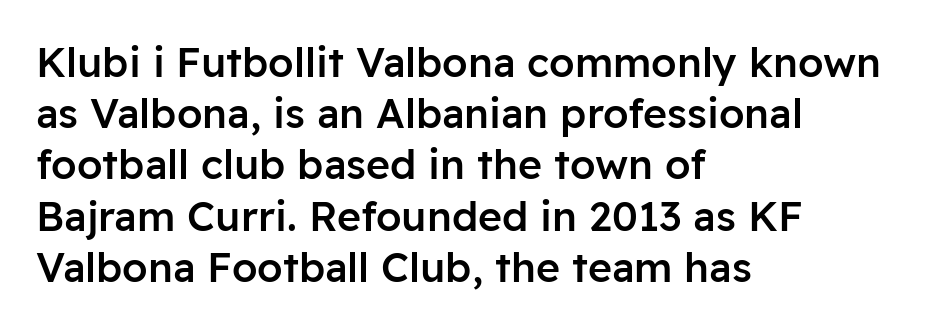
{"serif": "no", "italic": "no", "bold": "semi", "weight": "semibold", "width": "normal", "stroke_contrast": "low", "x_height": "medium", "monospaced": "no", "underline": "no", "align": "left", "line_spacing": "normal", "line_spacing_ratio": 1.25, "letter_spacing": "normal", "letter_spacing_em": 0.0, "glyph_px": 41}
